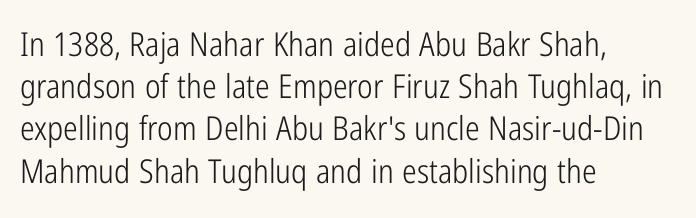
Stroke mass is kept to a normal reading level or below. Does the lettering tilt? It doesn't — this is upright. The type is set solid horizontally, with unmodified tracking. Typeset ragged right — the left edge is the straight one. Compared with typical paragraphs, the rows here are spaced about the same. Nobody drew a line under any word here.
